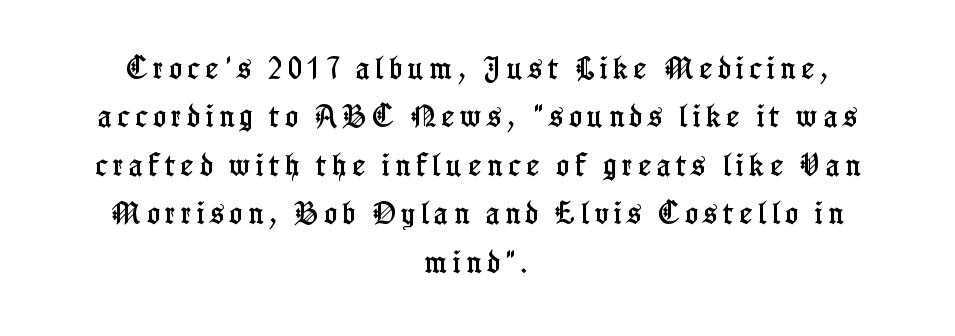
Q: Is the text italic (slanted)? A: No, it is upright.
Q: Is the text underlined? A: No.
Q: How is the paragraph aligned? A: Centered.
Q: Is the spacing between letters normal or unusually wide? A: Unusually wide.
Q: Is the spacing between lines tight, normal or loose? A: Loose.
